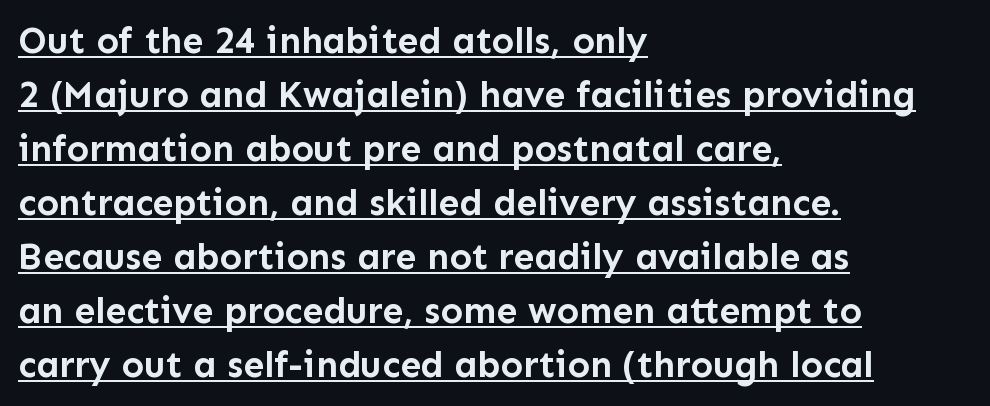
The image shows 37 px semibold sans-serif type, upright; set left-aligned, normal line spacing (1.46x), normal letter spacing, underlined; low stroke contrast and a medium x-height.
